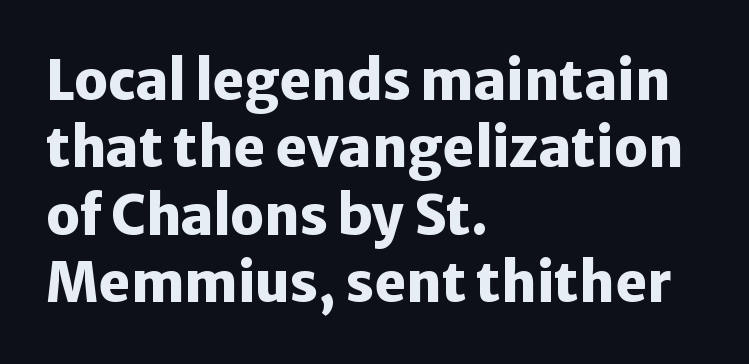
{"serif": "no", "italic": "no", "bold": "yes", "weight": "heavy", "width": "normal", "stroke_contrast": "low", "x_height": "medium", "monospaced": "no", "underline": "no", "align": "left", "line_spacing": "normal", "line_spacing_ratio": 1.25, "letter_spacing": "normal", "letter_spacing_em": 0.0, "glyph_px": 54}
